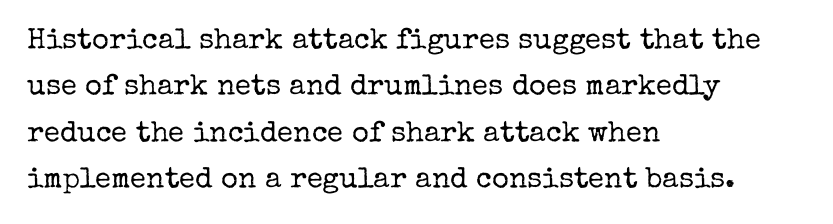
The image shows 29 px regular-weight serif type, upright; set left-aligned, normal line spacing (1.6x), normal letter spacing, not underlined; low stroke contrast and a medium x-height.
